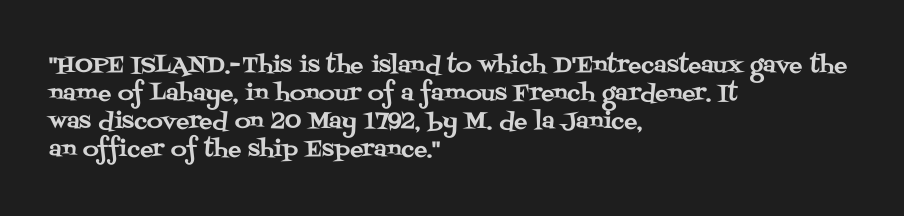
In terms of leading, this rendering sits right in the middle. Do the letters lean? They stand straight. These lines stack with their left ends in a neat column. The zone under the glyphs is completely vacant. The letters sit at their default tracking, neither squeezed nor spread.
